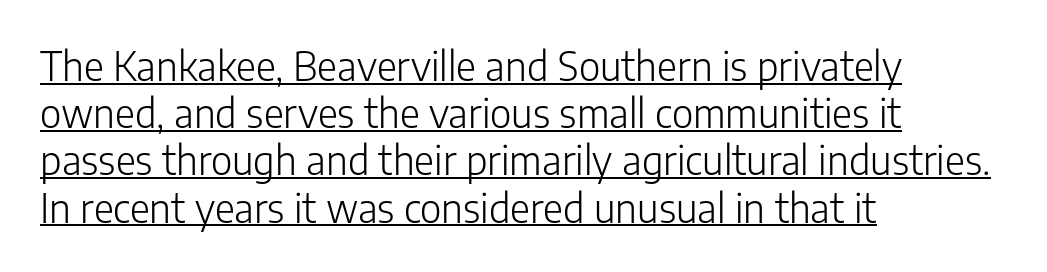
{"serif": "no", "italic": "no", "bold": "no", "weight": "light", "width": "normal", "stroke_contrast": "low", "x_height": "medium", "monospaced": "no", "underline": "yes", "align": "left", "line_spacing_ratio": 1.21, "letter_spacing": "normal", "letter_spacing_em": 0.0, "glyph_px": 39}
